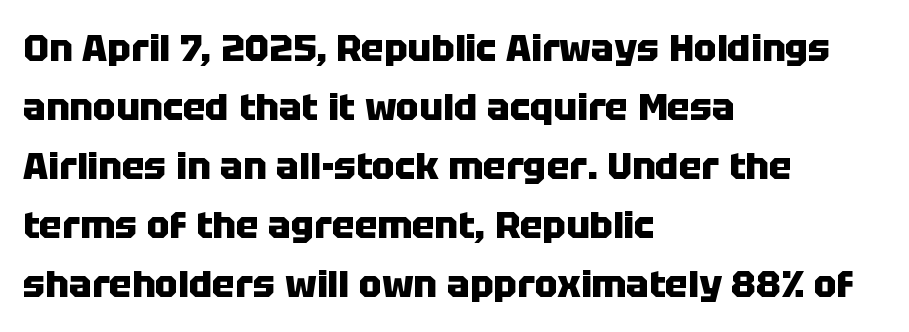
{"serif": "no", "italic": "no", "bold": "yes", "weight": "heavy", "width": "normal", "stroke_contrast": "low", "x_height": "large", "monospaced": "no", "underline": "no", "align": "left", "line_spacing": "normal", "line_spacing_ratio": 1.55, "letter_spacing": "normal", "letter_spacing_em": 0.0, "glyph_px": 38}
